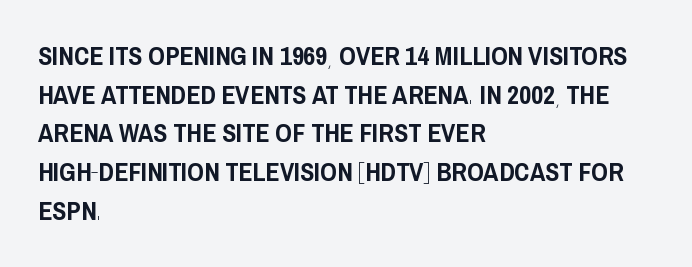
{"italic": "no", "underline": "no", "align": "left", "line_spacing": "normal", "line_spacing_ratio": 1.49, "letter_spacing": "normal", "letter_spacing_em": 0.0, "glyph_px": 26}
